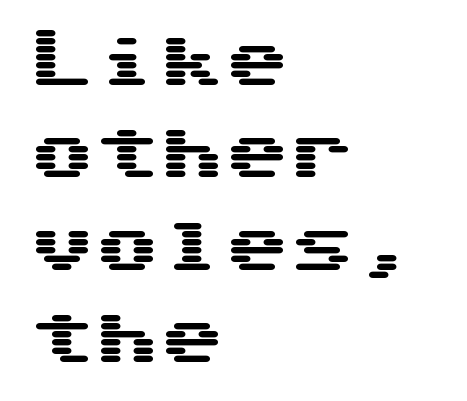
{"serif": "no", "italic": "no", "width": "wide", "stroke_contrast": "medium", "x_height": "medium", "underline": "no", "align": "left", "line_spacing": "normal", "line_spacing_ratio": 1.42, "letter_spacing": "normal", "letter_spacing_em": 0.0, "glyph_px": 65}
